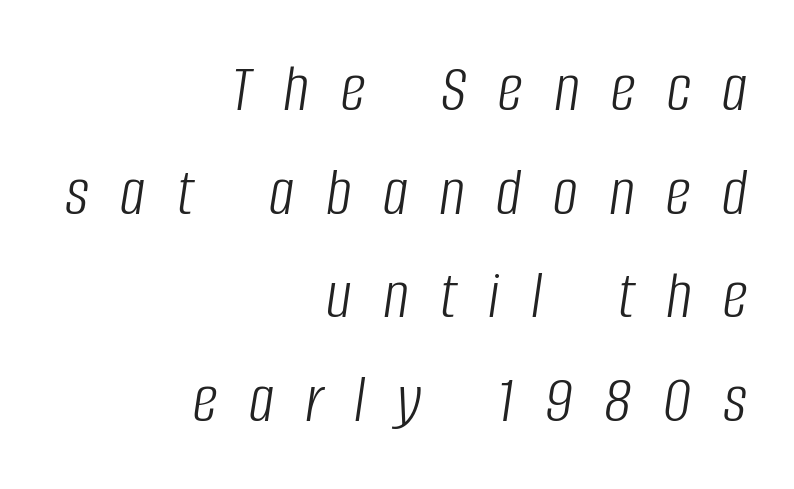
The image shows 70 px light, condensed type, italic (leaning right); set right-aligned, normal line spacing (1.48x), unusually wide letter spacing (+0.45 em), not underlined; low stroke contrast and a large x-height.
